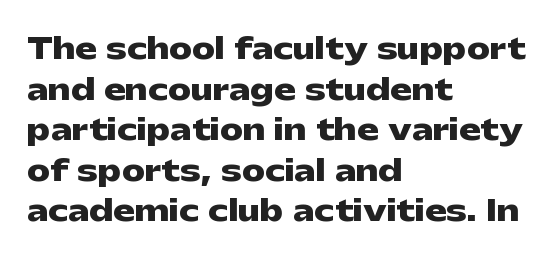
Q: Is the text bold? A: Yes.
Q: Is the text italic (slanted)? A: No, it is upright.
Q: Is the typeface a serif or a sans-serif typeface? A: Sans-serif.
Q: Is the text underlined? A: No.
Q: How is the paragraph aligned? A: Left-aligned.
Q: Is the spacing between letters normal or unusually wide? A: Normal.
Q: Is the spacing between lines tight, normal or loose? A: Normal.
Q: Width (condensed, normal, or wide)? A: Wide.
Q: Stroke contrast? A: Low.
Q: x-height? A: Medium.
Q: Monospaced? A: No.
